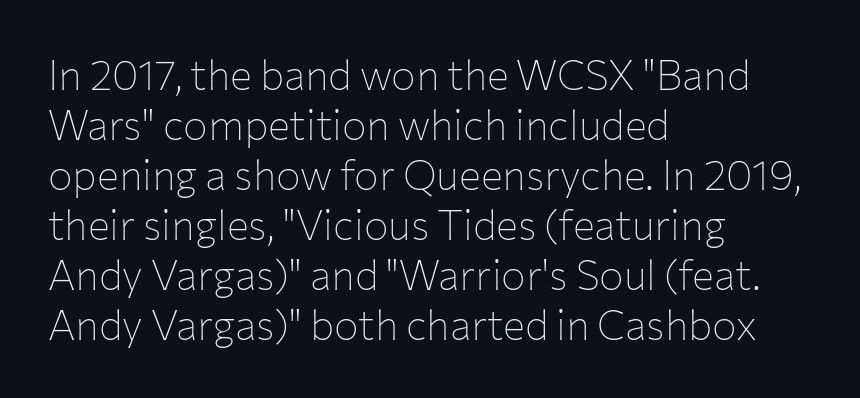
Q: Is the text bold? A: No.
Q: Is the text italic (slanted)? A: No, it is upright.
Q: Is the typeface a serif or a sans-serif typeface? A: Sans-serif.
Q: Is the text underlined? A: No.
Q: How is the paragraph aligned? A: Left-aligned.
Q: Is the spacing between letters normal or unusually wide? A: Normal.
Q: Width (condensed, normal, or wide)? A: Normal.
Q: Stroke contrast? A: Low.
Q: x-height? A: Medium.
Q: Monospaced? A: No.
